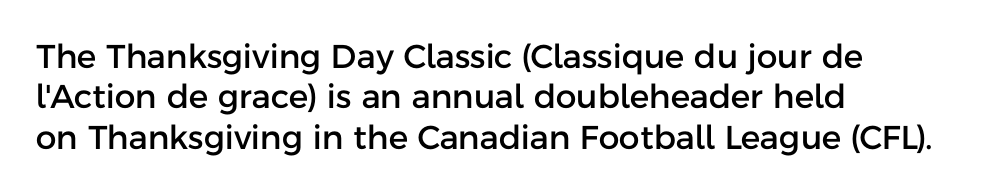
Anything drawn beneath the words? Only blank space. The passage shown is typed in a proportional face where columns would drift. Do the letters lean? They stand straight. Short note: letters normally spaced. The face used here is a sans, in the tradition of grotesques and geometrics. These lines stack with their left ends in a neat column.
